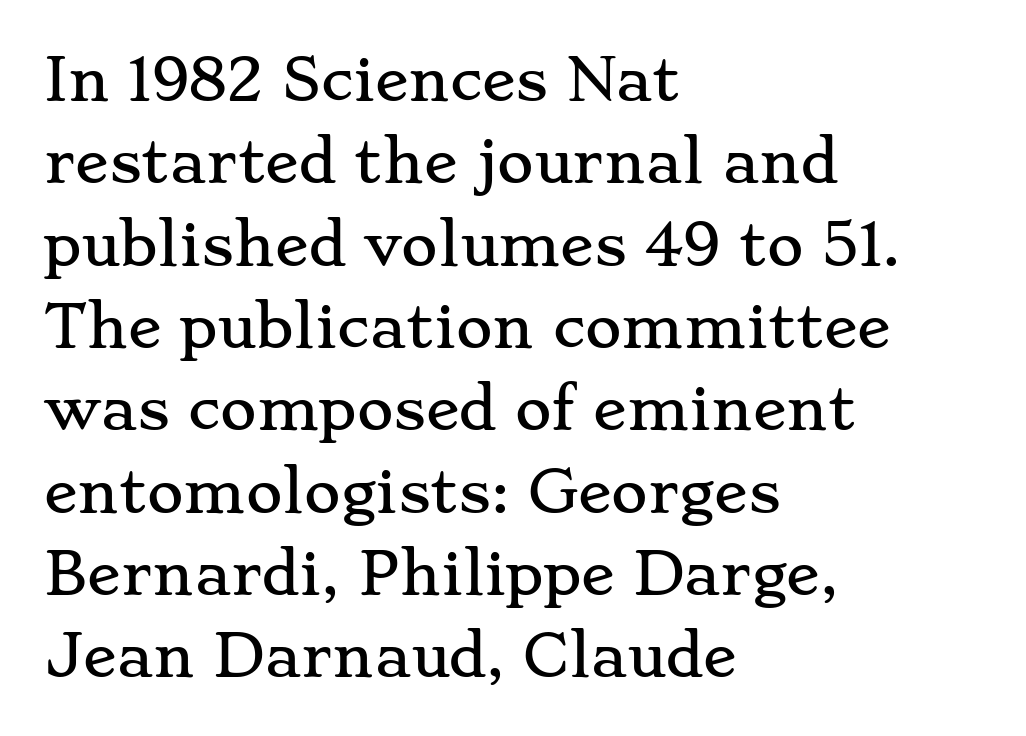
Q: Is the text italic (slanted)? A: No, it is upright.
Q: Is the typeface a serif or a sans-serif typeface? A: Serif.
Q: Is the text underlined? A: No.
Q: How is the paragraph aligned? A: Left-aligned.
Q: Is the spacing between letters normal or unusually wide? A: Normal.
Q: Is the spacing between lines tight, normal or loose? A: Normal.
Q: Width (condensed, normal, or wide)? A: Wide.
Q: Stroke contrast? A: Low.
Q: x-height? A: Small.
Q: Monospaced? A: No.
